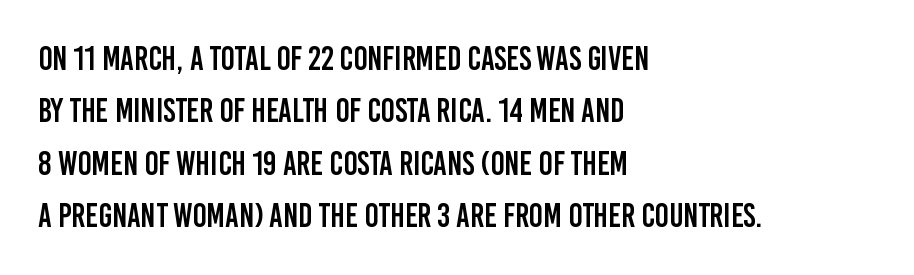
Here the designer chose a conventional face with non-uniform glyph widths. Vertical strokes here are truly vertical. Observe the absence of serifs on each vertical stroke in this sample. Only glyphs here, with clear space below each row. Which margin do the lines hug? The left one — the right edge is uneven. These lines keep a tight, regular rhythm from letter to letter.
